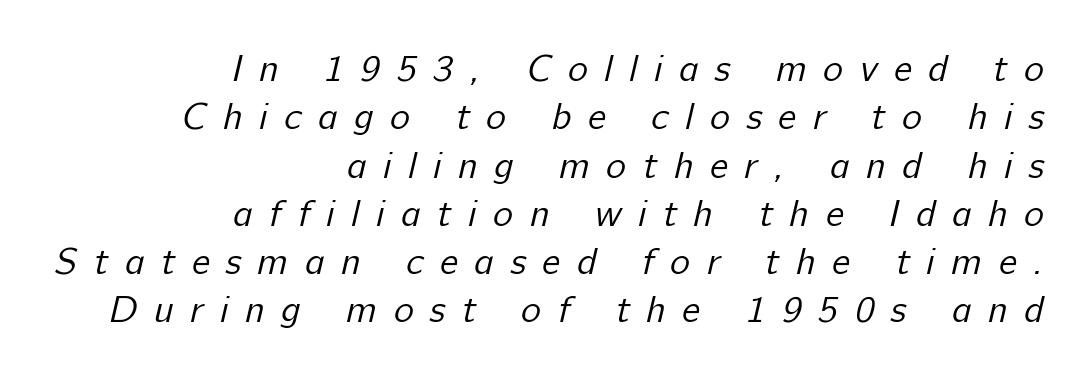
These lines are set flush right with a ragged left edge. Glyph-to-glyph distance is far greater than everyday printed text. Does the type have serifs? No, each stem ends abruptly. Spacing verdict: proportional, widths tailored to each character. Unbolded letterforms with no extra heft. Rule under the text: the space is simply empty.
